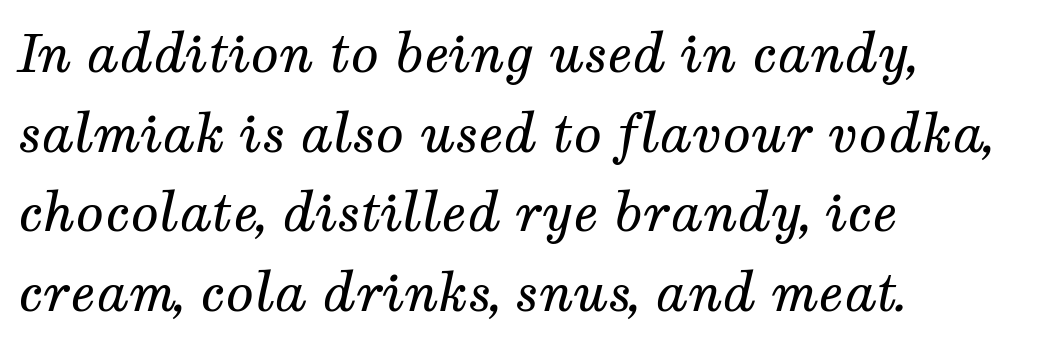
The image shows 52 px regular-weight serif type, italic (leaning right); set left-aligned, normal line spacing (1.53x), normal letter spacing, not underlined; medium stroke contrast and a medium x-height.
